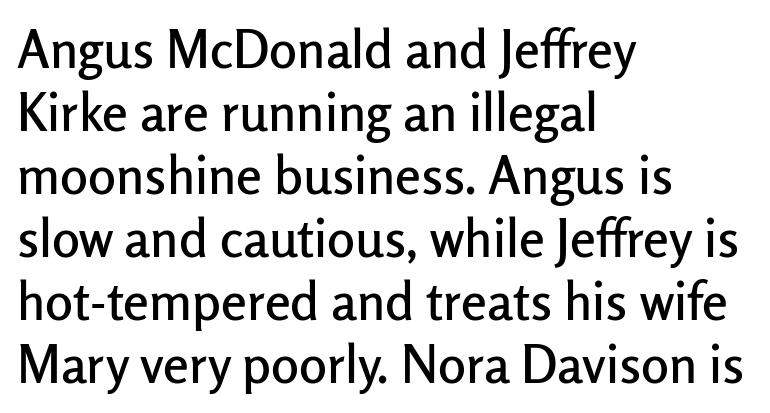
{"serif": "no", "italic": "no", "width": "normal", "stroke_contrast": "low", "x_height": "medium", "monospaced": "no", "underline": "no", "align": "left", "line_spacing_ratio": 1.21, "letter_spacing": "normal", "letter_spacing_em": 0.0, "glyph_px": 52}
